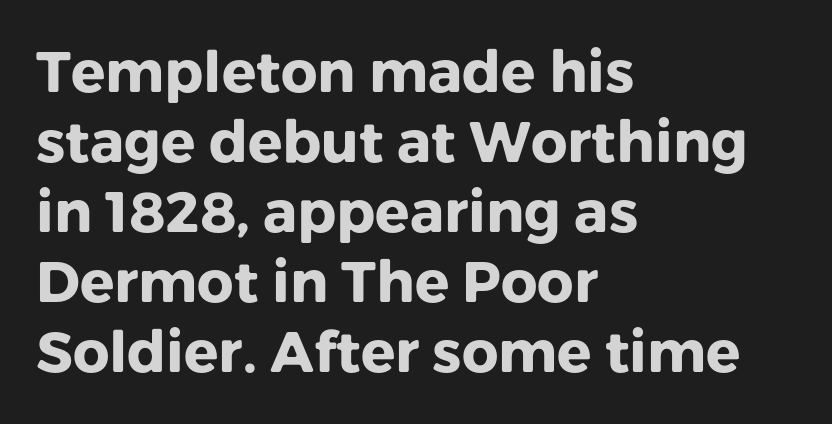
{"serif": "no", "italic": "no", "bold": "yes", "weight": "heavy", "width": "normal", "stroke_contrast": "low", "x_height": "medium", "monospaced": "no", "underline": "no", "align": "left", "line_spacing_ratio": 1.23, "letter_spacing": "normal", "letter_spacing_em": 0.0, "glyph_px": 57}
